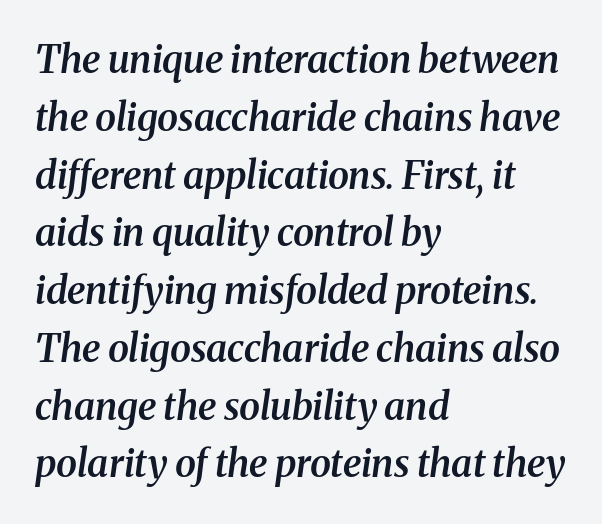
Tall strokes in this sample are angled rather than plumb. Notice the strokes are somewhat thickened but not fully heavy: this is a semibold. Descender tails drop into unmarked territory. The line texture is even and compact thanks to regular tracking. This sample keeps an unexceptional amount of space between lines.
